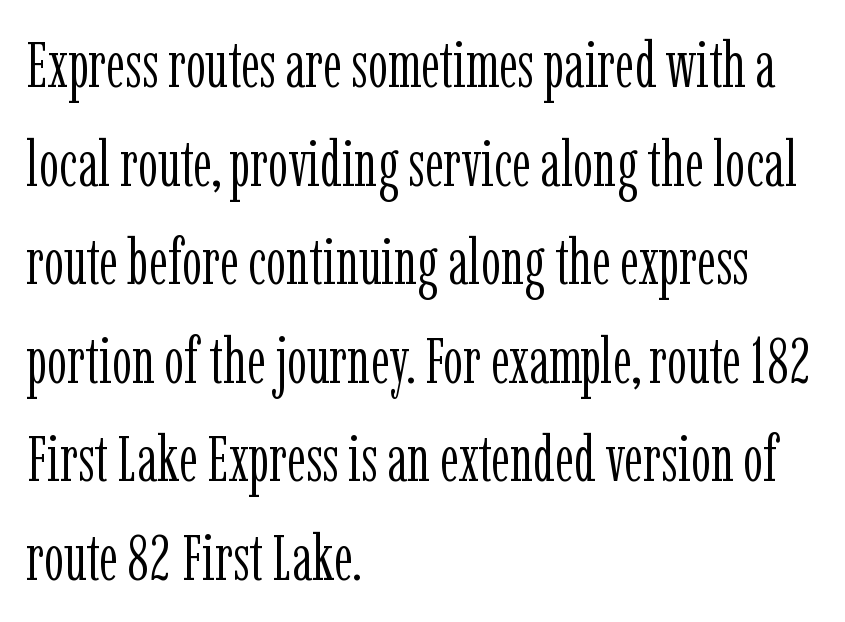
The image shows 64 px light, condensed serif type, upright; set left-aligned, normal line spacing (1.54x), normal letter spacing, not underlined; low stroke contrast and a medium x-height.
